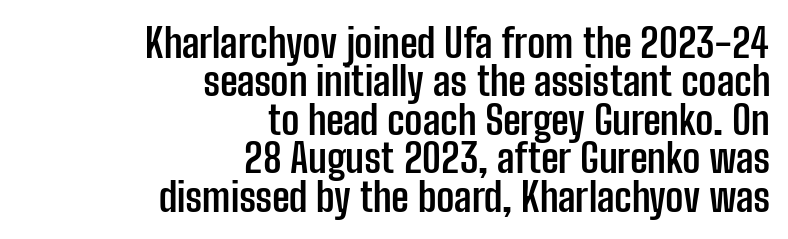
{"serif": "no", "italic": "no", "bold": "yes", "weight": "semibold", "width": "condensed", "stroke_contrast": "low", "x_height": "medium", "monospaced": "no", "underline": "no", "align": "right", "line_spacing": "tight", "line_spacing_ratio": 0.96, "letter_spacing": "normal", "letter_spacing_em": 0.0, "glyph_px": 40}
